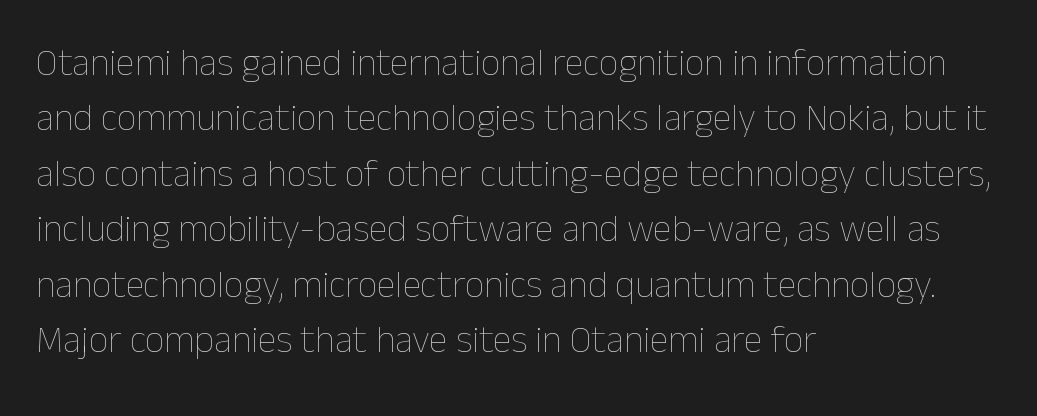
Leading: standard. Posture: upright roman. Is the stroke heavy? The answer is a plain regular-or-lighter. The paragraph shown leans on its left margin. Plain, unruled lines of type.
